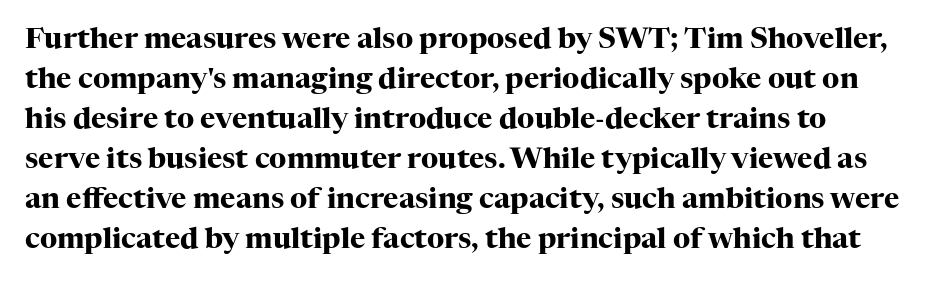
Look at the bottom of the vertical strokes: they flare into serifs here. If you measured baseline to baseline, you'd find a middling distance. Upright lettering throughout. The type is set solid horizontally, with unmodified tracking.
